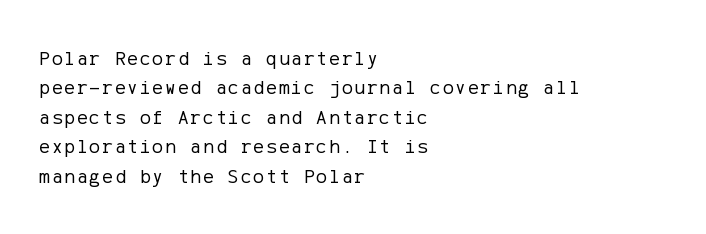
{"italic": "no", "bold": "no", "underline": "no", "align": "left", "line_spacing": "normal", "line_spacing_ratio": 1.47, "glyph_px": 20}
